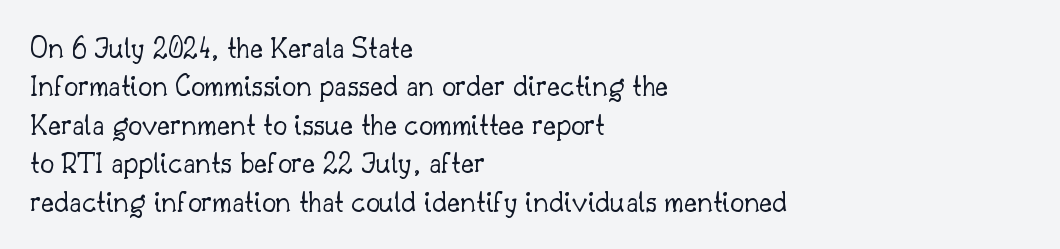
Q: Is the text bold? A: No.
Q: Is the text italic (slanted)? A: No, it is upright.
Q: Is the text underlined? A: No.
Q: How is the paragraph aligned? A: Left-aligned.
Q: Is the spacing between letters normal or unusually wide? A: Normal.
Q: Width (condensed, normal, or wide)? A: Normal.
Q: Stroke contrast? A: Low.
Q: x-height? A: Small.
Q: Monospaced? A: No.
